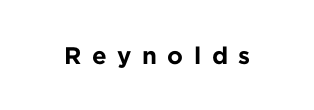
Caption: bold face, heavy strokes. This is roman type, the default non-slanted kind. What stands out about the letter spacing? Its width — letters are far apart. Type without underlining.
